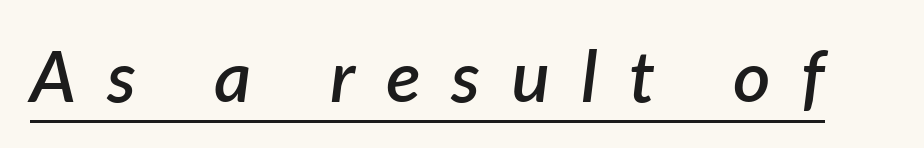
These words are printed semibold, heavier than regular yet not bold. Looks like regular typesetting: each glyph gets only the width it needs. Display-style spreading of the glyphs; the letterfit is very open. A rule runs beneath these lines of type. Would a proofreader flag this as italicized? Yes.
